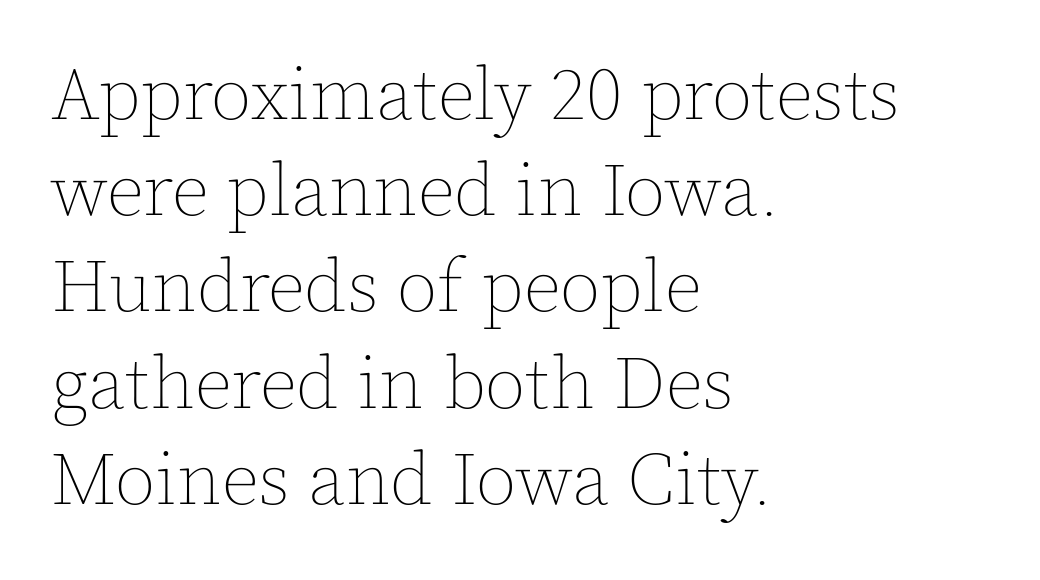
Is this a heavy cut? Hardly; it is regular or lighter. Leading: standard. Nobody touched the tracking dial on this one. No word sits above an underline. Do the characters align in a grid? No, the font is proportional.
